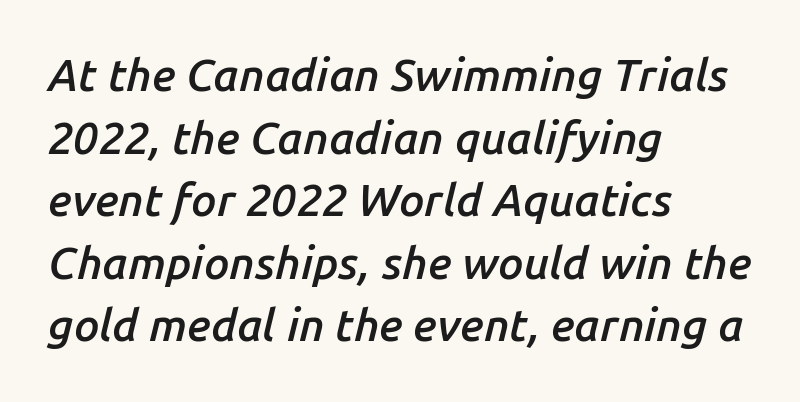
Q: Is the text bold? A: Semi-bold.
Q: Is the text italic (slanted)? A: Yes, it leans right by about 14 degrees.
Q: Is the text underlined? A: No.
Q: How is the paragraph aligned? A: Left-aligned.
Q: Is the spacing between letters normal or unusually wide? A: Normal.
Q: Is the spacing between lines tight, normal or loose? A: Normal.
Q: Width (condensed, normal, or wide)? A: Normal.
Q: Stroke contrast? A: Low.
Q: x-height? A: Medium.
Q: Monospaced? A: No.
